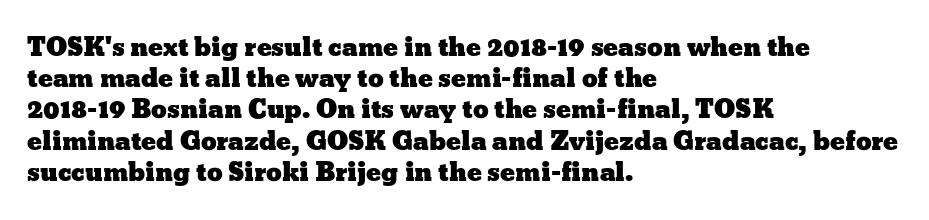
If you drew a line through each stem, it would be perfectly vertical. Leading: standard. The setting favours the left margin, as ordinary paragraphs usually do. Nobody touched the tracking dial on this one. Lines of text with bare space underneath.
